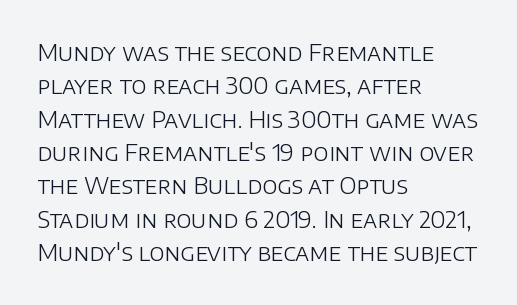
Q: Is the text bold? A: No.
Q: Is the text italic (slanted)? A: No, it is upright.
Q: Is the text underlined? A: No.
Q: How is the paragraph aligned? A: Left-aligned.
Q: Is the spacing between letters normal or unusually wide? A: Normal.
Q: Is the spacing between lines tight, normal or loose? A: Normal.
